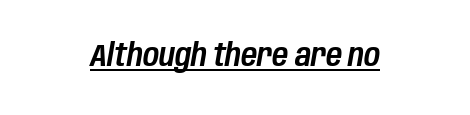
These lines were composed using italics. A typesetter would call this zero additional tracking. The face used here is proportionally spaced, like ordinary book or web type. This is underlined copy, the kind a proofreader might mark for attention.
